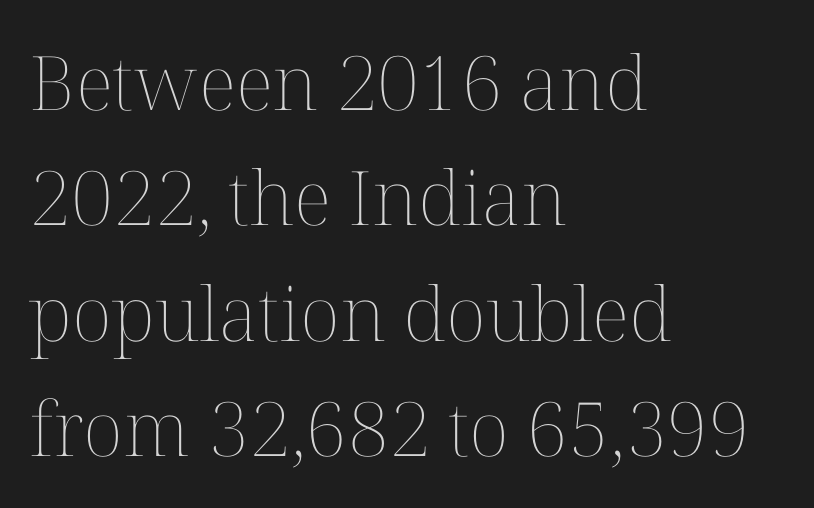
The image shows 75 px thin type, upright; set left-aligned, normal line spacing (1.54x), normal letter spacing, not underlined; medium stroke contrast and a medium x-height.
